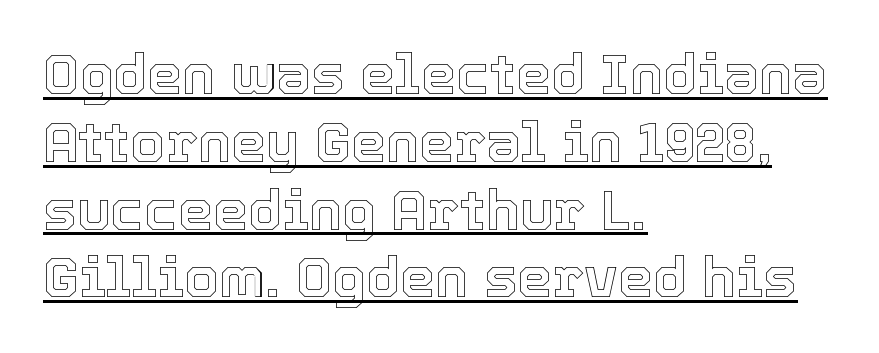
{"italic": "no", "width": "normal", "x_height": "medium", "monospaced": "no", "underline": "yes", "align": "left", "line_spacing_ratio": 1.21, "letter_spacing": "normal", "letter_spacing_em": 0.0, "glyph_px": 56}
